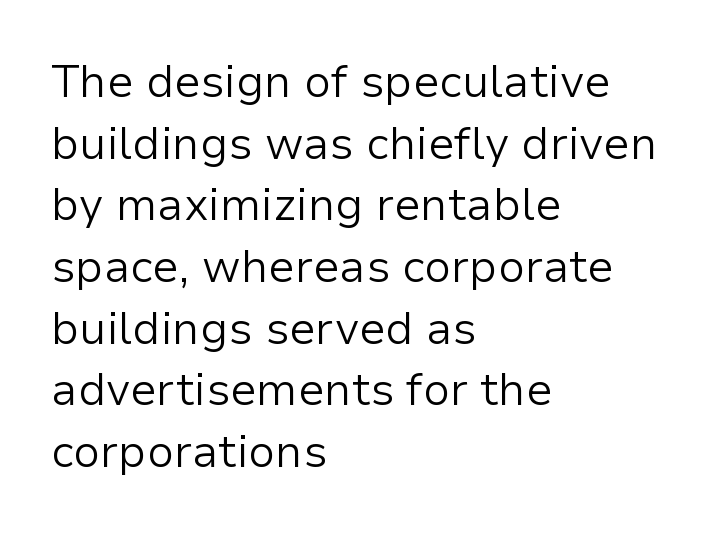
The image shows 45 px light sans-serif type, upright; set left-aligned, normal line spacing (1.37x), normal letter spacing, not underlined; low stroke contrast and a medium x-height.
